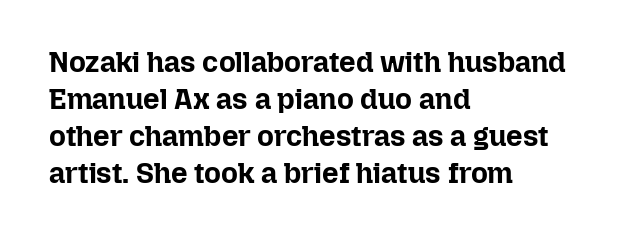
Q: Is the text bold? A: Yes.
Q: Is the text italic (slanted)? A: No, it is upright.
Q: Is the text underlined? A: No.
Q: How is the paragraph aligned? A: Left-aligned.
Q: Is the spacing between letters normal or unusually wide? A: Normal.
Q: Is the spacing between lines tight, normal or loose? A: Normal.
Q: Width (condensed, normal, or wide)? A: Normal.
Q: Stroke contrast? A: Low.
Q: x-height? A: Medium.
Q: Monospaced? A: No.
